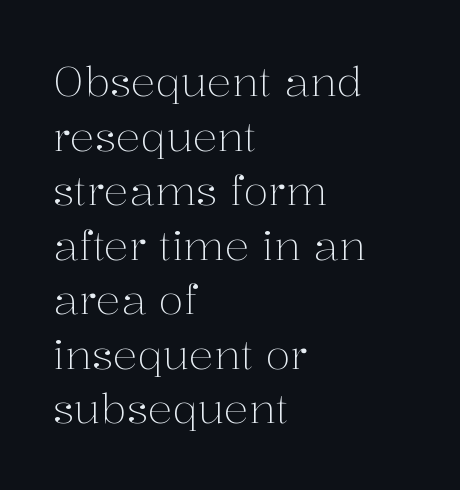
Vertically, the passage feels balanced, rows spaced as you'd expect. Casual observation: everything's shoved over to the left. Each row of text sits above clean, open space. The tracking reads as untouched default to a designer's eye.
